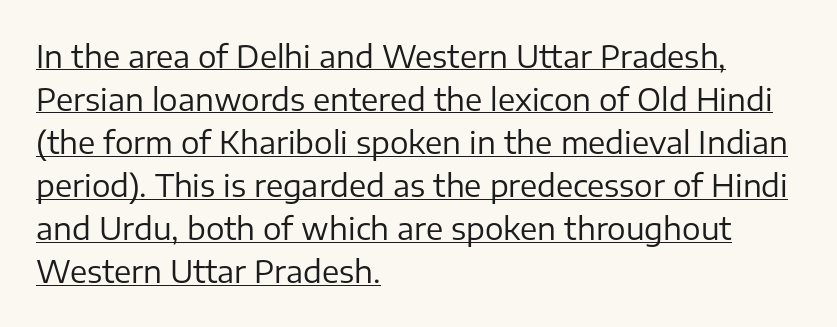
Q: Is the text bold? A: No.
Q: Is the text italic (slanted)? A: No, it is upright.
Q: Is the typeface a serif or a sans-serif typeface? A: Sans-serif.
Q: Is the text underlined? A: Yes.
Q: How is the paragraph aligned? A: Left-aligned.
Q: Is the spacing between letters normal or unusually wide? A: Normal.
Q: Is the spacing between lines tight, normal or loose? A: Normal.
Q: Width (condensed, normal, or wide)? A: Normal.
Q: Stroke contrast? A: Low.
Q: x-height? A: Medium.
Q: Monospaced? A: No.
